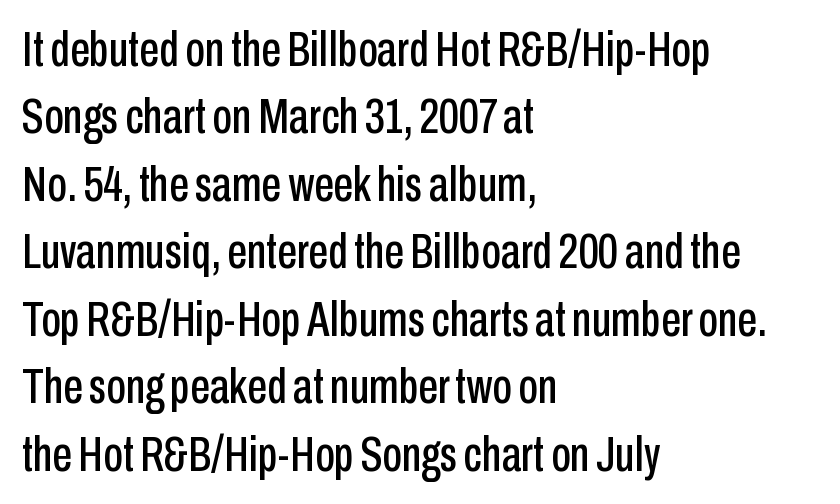
Q: Is the text italic (slanted)? A: No, it is upright.
Q: Is the typeface a serif or a sans-serif typeface? A: Sans-serif.
Q: Is the text underlined? A: No.
Q: How is the paragraph aligned? A: Left-aligned.
Q: Is the spacing between letters normal or unusually wide? A: Normal.
Q: Is the spacing between lines tight, normal or loose? A: Normal.
Q: Width (condensed, normal, or wide)? A: Condensed.
Q: Stroke contrast? A: Low.
Q: x-height? A: Medium.
Q: Monospaced? A: No.
